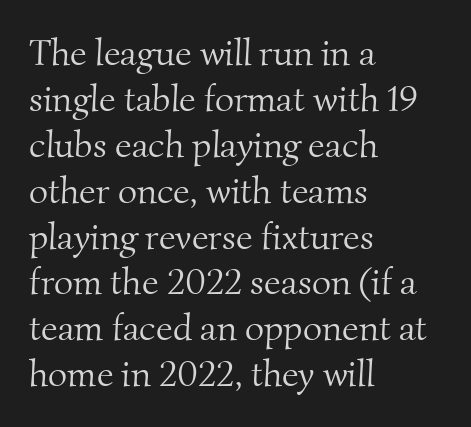
Q: Is the text bold? A: No.
Q: Is the typeface a serif or a sans-serif typeface? A: Serif.
Q: Is the text underlined? A: No.
Q: How is the paragraph aligned? A: Left-aligned.
Q: Is the spacing between letters normal or unusually wide? A: Normal.
Q: Width (condensed, normal, or wide)? A: Normal.
Q: Stroke contrast? A: Medium.
Q: x-height? A: Small.
Q: Monospaced? A: No.
